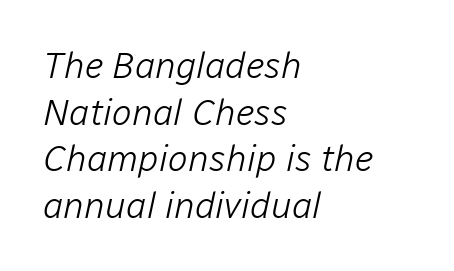
{"italic": "yes", "lean": "right", "slant_degrees": 12, "bold": "no", "weight": "light", "width": "normal", "stroke_contrast": "low", "x_height": "medium", "monospaced": "no", "underline": "no", "align": "left", "line_spacing": "normal", "line_spacing_ratio": 1.26, "letter_spacing": "normal", "letter_spacing_em": 0.0, "glyph_px": 37}
